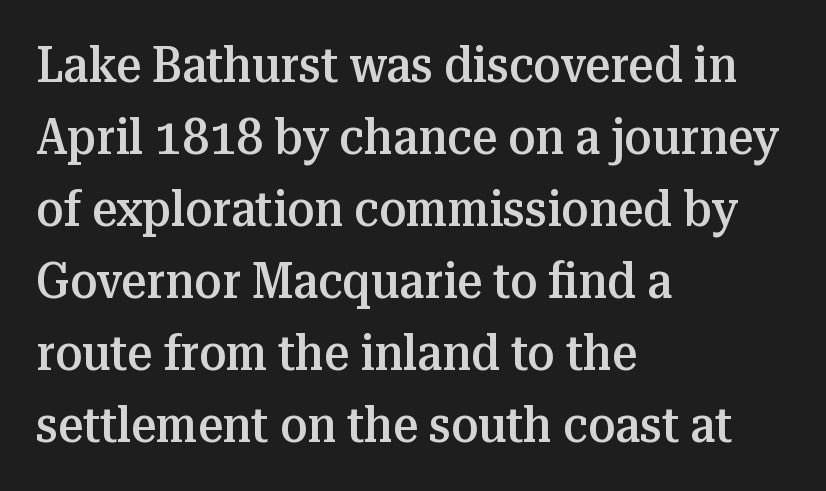
Q: Is the text bold? A: Semi-bold.
Q: Is the text italic (slanted)? A: No, it is upright.
Q: Is the typeface a serif or a sans-serif typeface? A: Serif.
Q: Is the text underlined? A: No.
Q: How is the paragraph aligned? A: Left-aligned.
Q: Is the spacing between letters normal or unusually wide? A: Normal.
Q: Is the spacing between lines tight, normal or loose? A: Normal.
Q: Width (condensed, normal, or wide)? A: Normal.
Q: Stroke contrast? A: Medium.
Q: x-height? A: Medium.
Q: Monospaced? A: No.
